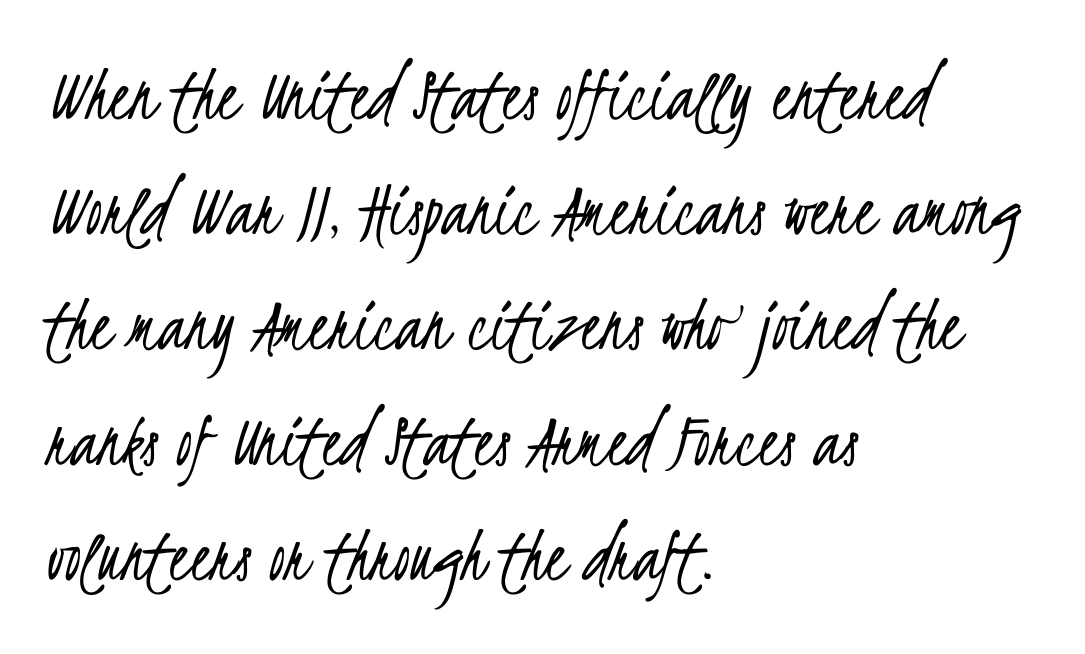
Q: Is the text bold? A: No.
Q: Is the typeface a serif or a sans-serif typeface? A: Sans-serif.
Q: Is the text underlined? A: No.
Q: How is the paragraph aligned? A: Left-aligned.
Q: Is the spacing between letters normal or unusually wide? A: Normal.
Q: Is the spacing between lines tight, normal or loose? A: Normal.
Q: Width (condensed, normal, or wide)? A: Condensed.
Q: Stroke contrast? A: Low.
Q: x-height? A: Small.
Q: Monospaced? A: No.
